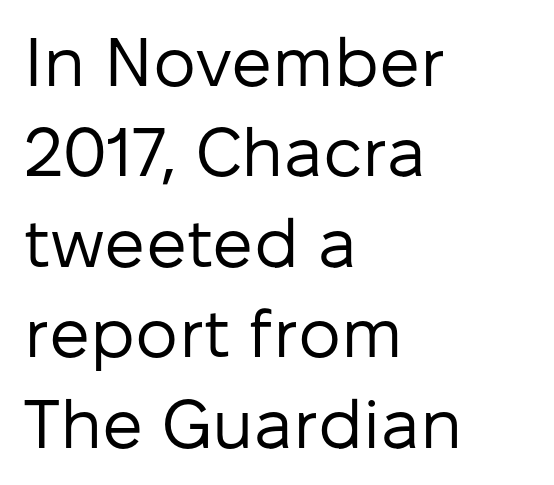
{"serif": "no", "italic": "no", "bold": "no", "weight": "regular", "width": "normal", "stroke_contrast": "low", "x_height": "medium", "monospaced": "no", "underline": "no", "align": "left", "line_spacing": "normal", "line_spacing_ratio": 1.33, "letter_spacing": "normal", "letter_spacing_em": 0.0, "glyph_px": 68}
